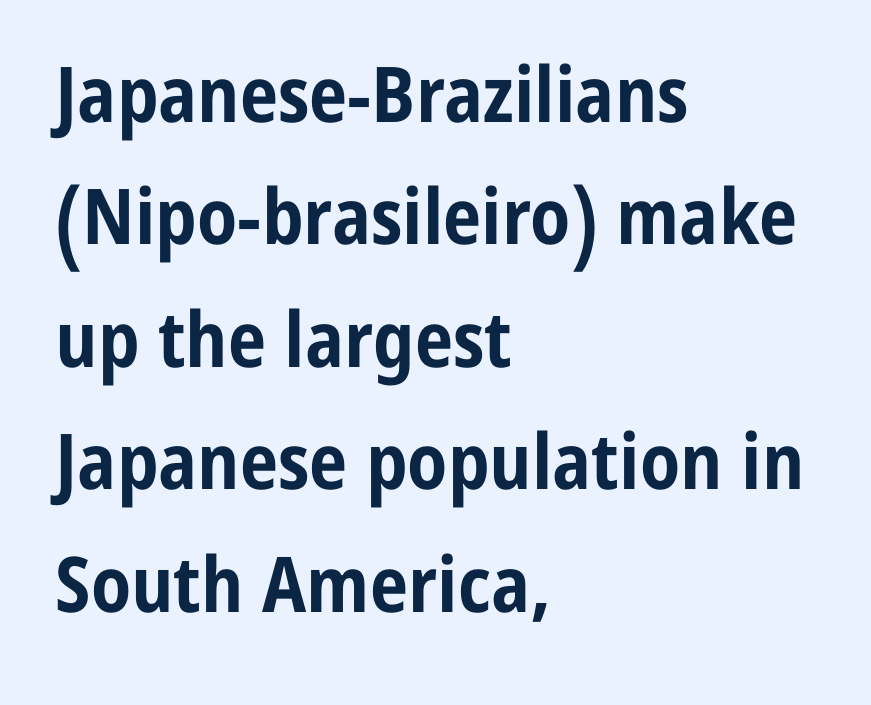
Its strokes are broad and dark, the hallmark of bold type. A sans-serif font was chosen for this passage. These lines are set flush left with a ragged right edge. The specimen omits any rule beneath the text block's lines. It's the straight-up-and-down kind of type.
